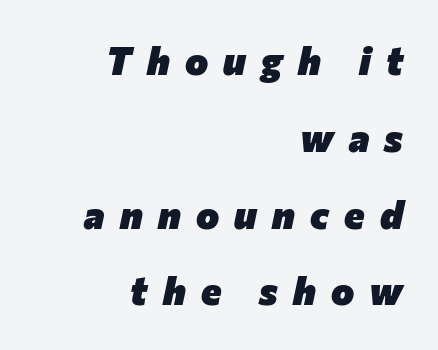
{"italic": "yes", "lean": "right", "slant_degrees": 12, "bold": "yes", "weight": "heavy", "width": "normal", "stroke_contrast": "low", "x_height": "medium", "monospaced": "no", "underline": "no", "align": "right", "line_spacing": "loose", "line_spacing_ratio": 1.97, "letter_spacing": "wide", "letter_spacing_em": 0.39, "glyph_px": 39}
